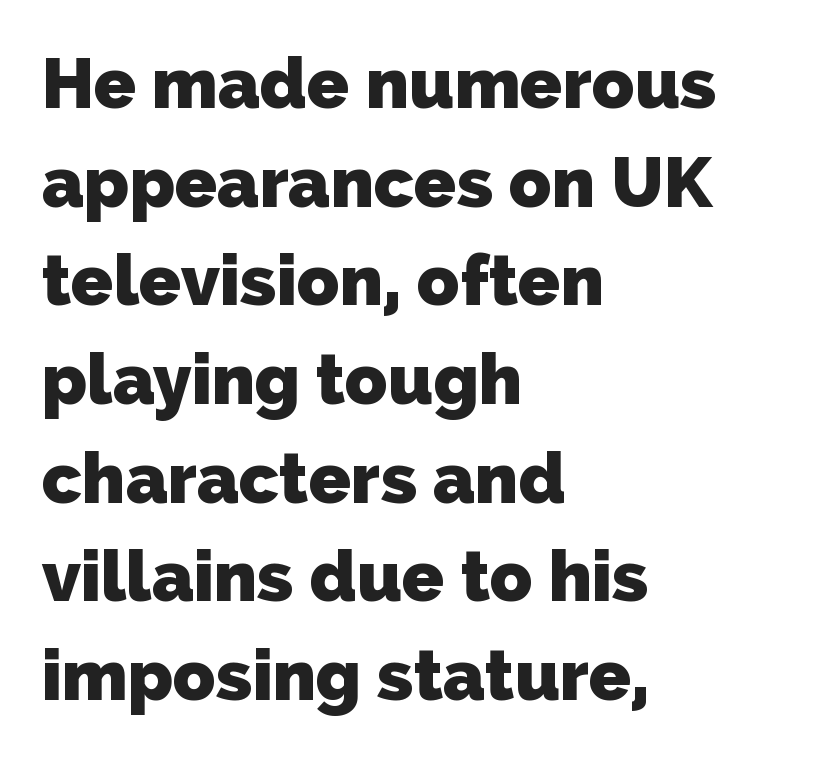
Regular leading. This rendering employs a face without finishing strokes, i.e., a sans-serif. This sample uses plain, unmodified letter spacing. Letters rest on an invisible, unmarked baseline. Think of a printed novel: that variable character pitch is what you see here.
